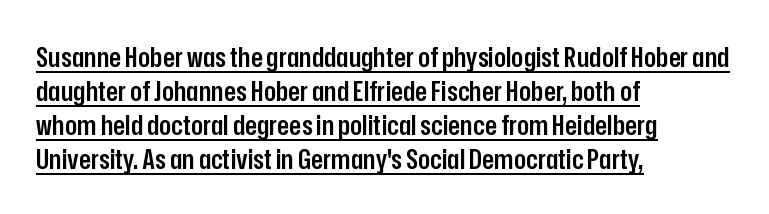
Q: Is the text bold? A: Semi-bold.
Q: Is the text italic (slanted)? A: No, it is upright.
Q: Is the typeface a serif or a sans-serif typeface? A: Sans-serif.
Q: Is the text underlined? A: Yes.
Q: How is the paragraph aligned? A: Left-aligned.
Q: Is the spacing between letters normal or unusually wide? A: Normal.
Q: Width (condensed, normal, or wide)? A: Condensed.
Q: Stroke contrast? A: Low.
Q: x-height? A: Medium.
Q: Monospaced? A: No.
